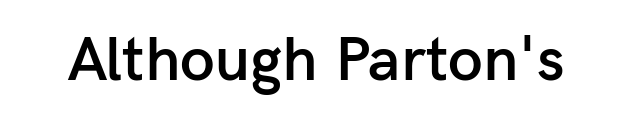
Notice how the stems are strictly vertical — no italics here. Check where the strokes stop: nothing finishes them off — pure sans. Stems and bowls a touch heavier than normal — semibold. The face used here is proportionally spaced, like ordinary book or web type.
